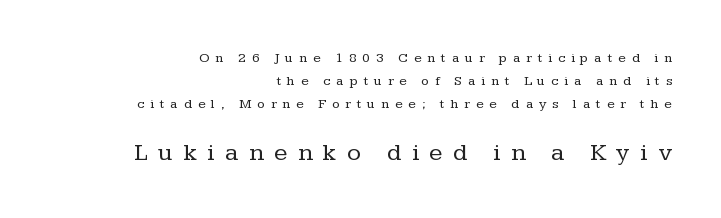
{"italic": "no", "bold": "no", "underline": "no", "align": "right", "line_spacing": "normal", "line_spacing_ratio": 1.63, "letter_spacing": "wide", "letter_spacing_em": 0.42, "larger_block": "second", "size_ratio": 1.79, "glyph_px": 25}
